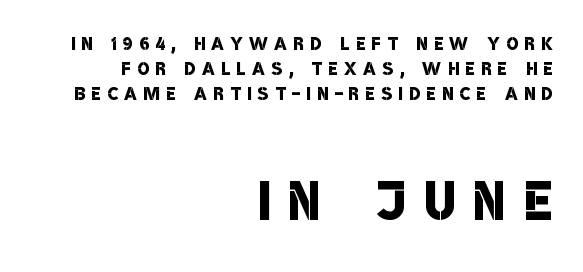
Interline gaps are noticeably narrow in this sample. How are the letters spaced? Widely, with obvious added tracking. Character size in the trailing block exceeds that of the leading block. Regarding serifs, this sample does without them.
